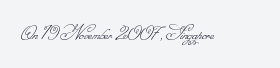
Q: Is the text bold? A: No.
Q: Is the text underlined? A: No.
Q: Is the spacing between letters normal or unusually wide? A: Normal.
